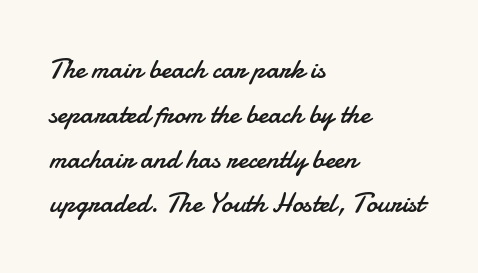
{"serif": "no", "bold": "no", "weight": "regular", "width": "normal", "stroke_contrast": "low", "x_height": "small", "monospaced": "no", "underline": "no", "align": "left", "line_spacing": "normal", "line_spacing_ratio": 1.6, "letter_spacing": "normal", "letter_spacing_em": 0.0, "glyph_px": 28}
